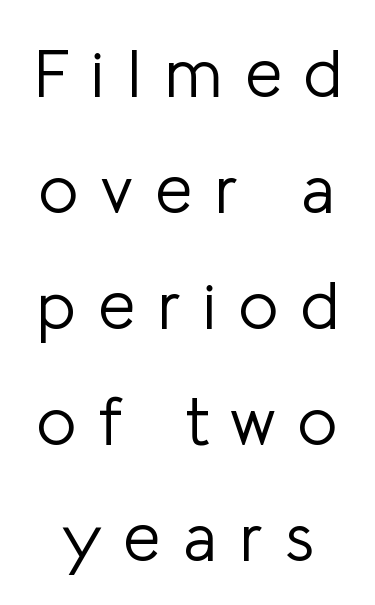
Quick note: underline off. The type family on display is of the sans-serif kind. Tracking here is generous; glyphs stand well apart from one another. Spacing verdict: proportional, widths tailored to each character.
